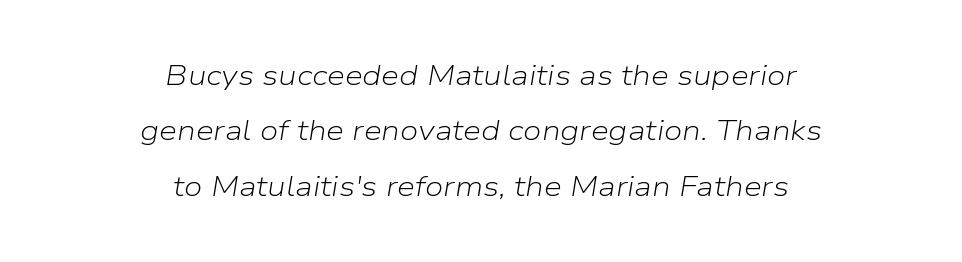
{"italic": "yes", "lean": "right", "slant_degrees": 9, "bold": "no", "weight": "light", "width": "normal", "stroke_contrast": "low", "x_height": "medium", "monospaced": "no", "underline": "no", "align": "center", "line_spacing": "loose", "line_spacing_ratio": 1.91, "letter_spacing": "normal", "letter_spacing_em": 0.0, "glyph_px": 29}
